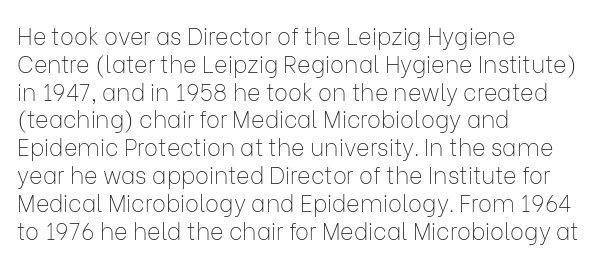
Q: Is the text bold? A: No.
Q: Is the text italic (slanted)? A: No, it is upright.
Q: Is the text underlined? A: No.
Q: How is the paragraph aligned? A: Left-aligned.
Q: Is the spacing between letters normal or unusually wide? A: Normal.
